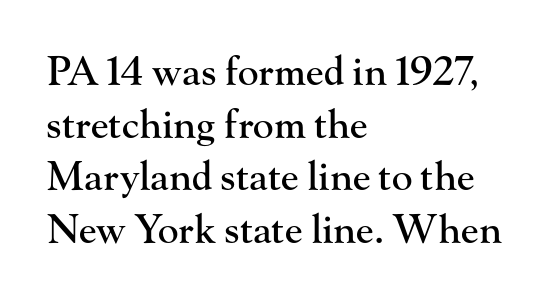
{"serif": "yes", "italic": "no", "width": "normal", "stroke_contrast": "high", "x_height": "small", "monospaced": "no", "underline": "no", "align": "left", "line_spacing": "normal", "line_spacing_ratio": 1.35, "letter_spacing": "normal", "letter_spacing_em": 0.0, "glyph_px": 39}
